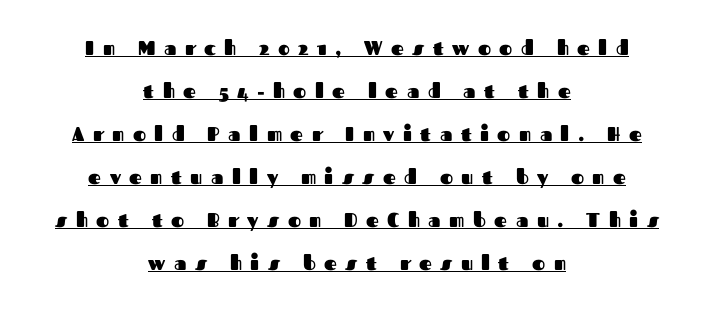
The letters stand upright; this is a roman face. Loose tracking; the words dissolve into strings of separated letters. Its strokes are broad and dark, the hallmark of bold type. Does the leading feel generous? Absolutely, it's lavish. The whitespace from short lines is split evenly between both sides. This rendering features underlined lettering.
